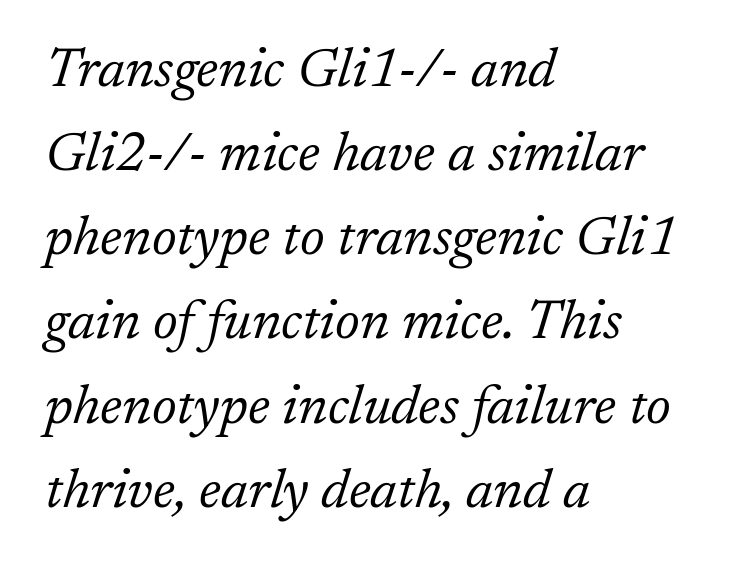
Q: Is the text bold? A: No.
Q: Is the text italic (slanted)? A: Yes, it leans right by about 17 degrees.
Q: Is the typeface a serif or a sans-serif typeface? A: Serif.
Q: Is the text underlined? A: No.
Q: How is the paragraph aligned? A: Left-aligned.
Q: Is the spacing between letters normal or unusually wide? A: Normal.
Q: Is the spacing between lines tight, normal or loose? A: Normal.
Q: Width (condensed, normal, or wide)? A: Normal.
Q: Stroke contrast? A: Low.
Q: x-height? A: Medium.
Q: Monospaced? A: No.
